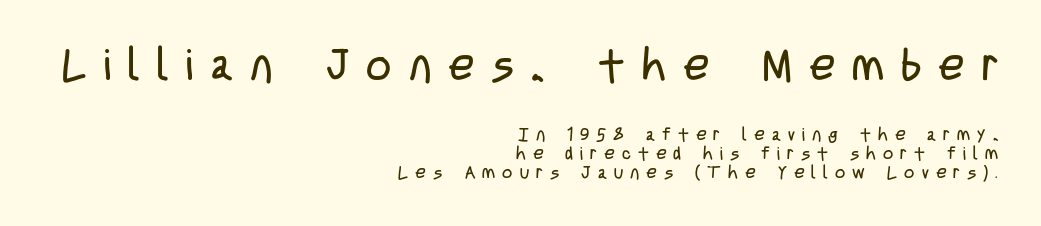
{"serif": "no", "italic": "no", "bold": "no", "weight": "regular", "width": "condensed", "stroke_contrast": "low", "x_height": "large", "monospaced": "no", "underline": "no", "align": "right", "line_spacing": "tight", "line_spacing_ratio": 1.06, "letter_spacing": "wide", "letter_spacing_em": 0.39, "larger_block": "first", "size_ratio": 2.44, "glyph_px": 44}
